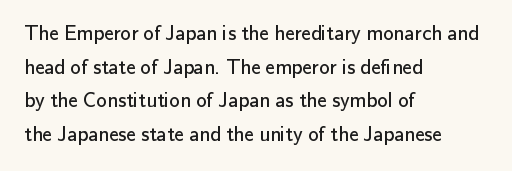
Q: Is the text bold? A: No.
Q: Is the text italic (slanted)? A: No, it is upright.
Q: Is the text underlined? A: No.
Q: How is the paragraph aligned? A: Left-aligned.
Q: Is the spacing between letters normal or unusually wide? A: Normal.
Q: Is the spacing between lines tight, normal or loose? A: Normal.
